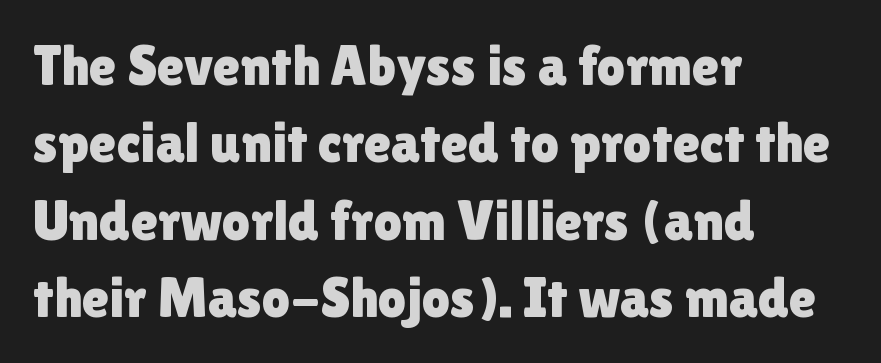
{"serif": "no", "italic": "no", "width": "normal", "x_height": "medium", "monospaced": "no", "underline": "no", "align": "left", "line_spacing": "normal", "line_spacing_ratio": 1.38, "letter_spacing": "normal", "letter_spacing_em": 0.0, "glyph_px": 56}
